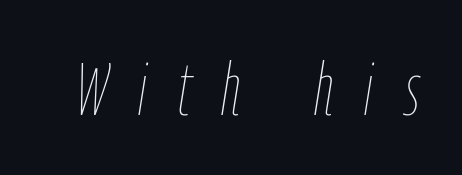
Q: Is the text bold? A: No.
Q: Is the text italic (slanted)? A: Yes, it leans right by about 9 degrees.
Q: Is the text underlined? A: No.
Q: Is the spacing between letters normal or unusually wide? A: Unusually wide.
Q: Width (condensed, normal, or wide)? A: Condensed.
Q: Stroke contrast? A: Low.
Q: x-height? A: Medium.
Q: Monospaced? A: No.
